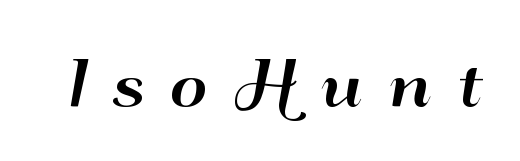
{"serif": "no", "width": "wide", "stroke_contrast": "high", "x_height": "small", "monospaced": "no", "underline": "no", "letter_spacing": "wide", "letter_spacing_em": 0.44, "glyph_px": 58}
